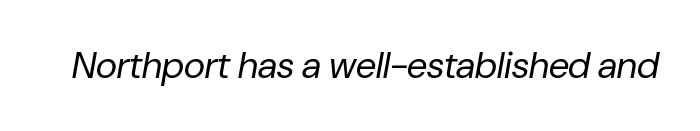
{"italic": "yes", "lean": "right", "slant_degrees": 10, "bold": "no", "weight": "regular", "width": "normal", "stroke_contrast": "low", "x_height": "medium", "monospaced": "no", "underline": "no", "letter_spacing": "normal", "letter_spacing_em": 0.0, "glyph_px": 37}
